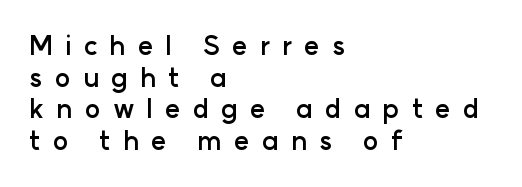
The image shows 26 px bold type, upright; set left-aligned, line spacing 1.22x, unusually wide letter spacing (+0.47 em), not underlined.
